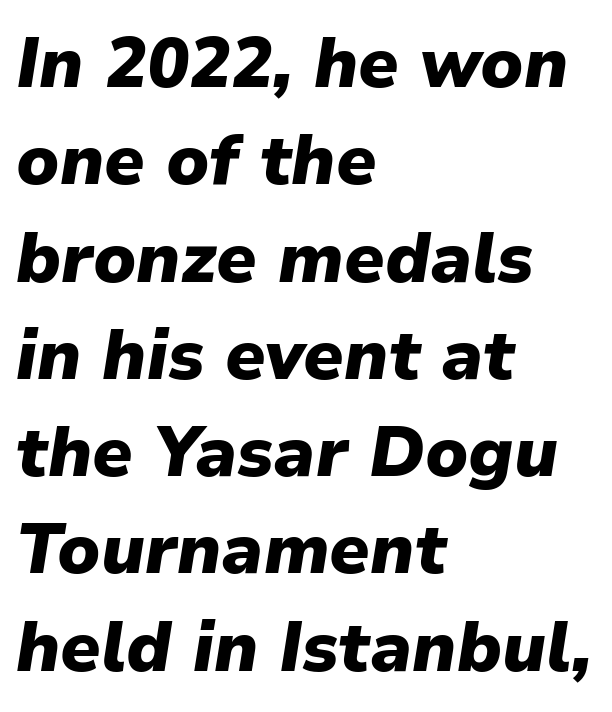
{"italic": "yes", "lean": "right", "slant_degrees": 9, "bold": "yes", "weight": "heavy", "width": "normal", "stroke_contrast": "low", "x_height": "medium", "monospaced": "no", "underline": "no", "align": "left", "line_spacing": "normal", "line_spacing_ratio": 1.39, "letter_spacing": "normal", "letter_spacing_em": 0.0, "glyph_px": 70}
